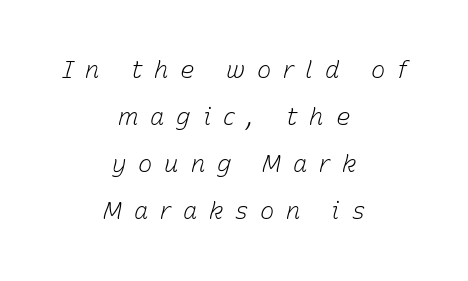
The rendering applies a slant to the glyphs. Ink coverage per letter is moderate at most. Anything drawn beneath the words? Only blank space. The lines are quadded center. The passage shown stacks its lines with a broad gap. Letter spacing: wide.
